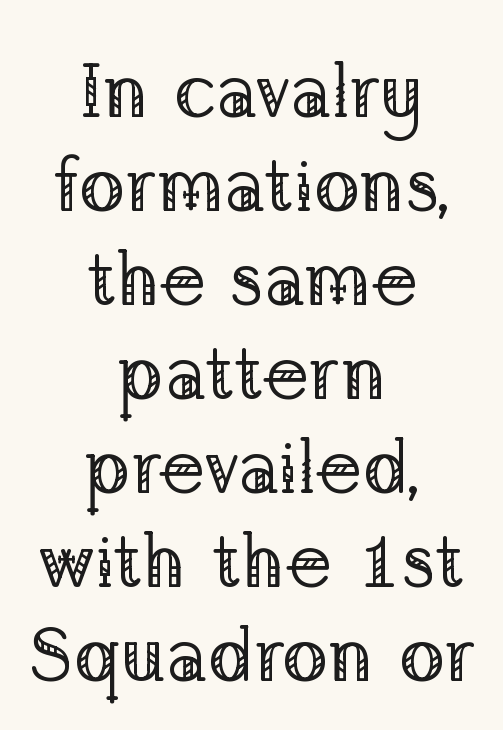
A typesetter would call this proportional, since set widths differ per character. In CSS terms this would be text-align: center. The space beneath each line is pristine and unruled. Little horizontal feet cap the strokes, marking this as serif type. Weight: regular or lighter. Here the glyphs are tracked normally, forming tight word shapes.
